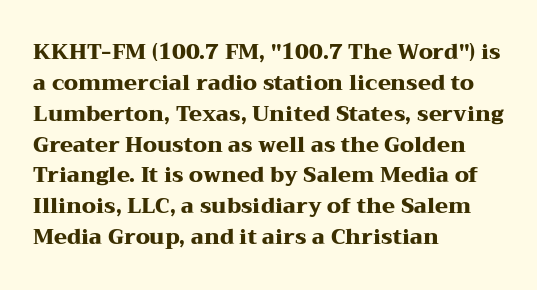
The image shows 21 px bold type, upright; set left-aligned, normal line spacing (1.47x), normal letter spacing, not underlined.
